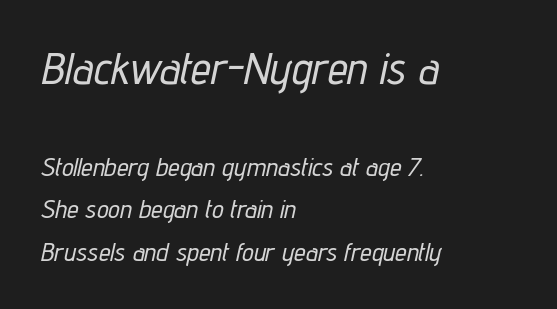
Q: Is the text italic (slanted)? A: Yes, it leans right by about 12 degrees.
Q: Is the text underlined? A: No.
Q: How is the paragraph aligned? A: Left-aligned.
Q: Is the spacing between letters normal or unusually wide? A: Normal.
Q: Is the spacing between lines tight, normal or loose? A: Normal.
Q: Which block of text is set in a larger size, the first (top) or the second (bottom)? A: The first (top) one.
Q: Width (condensed, normal, or wide)? A: Condensed.
Q: Stroke contrast? A: Low.
Q: x-height? A: Medium.
Q: Monospaced? A: No.
